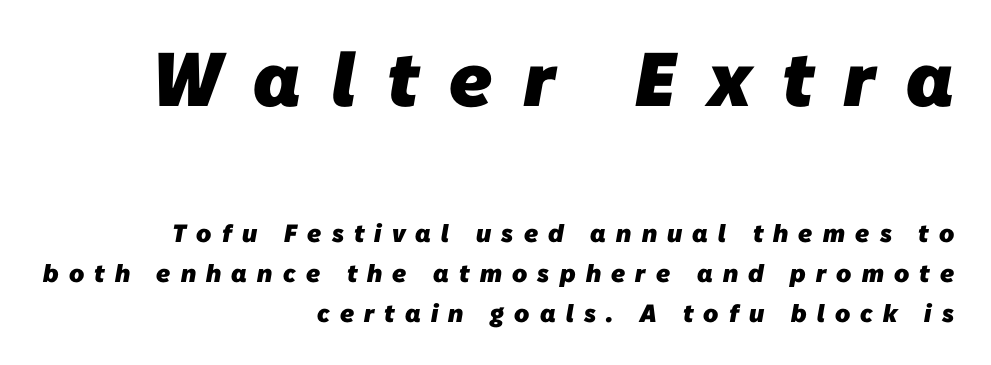
Q: Is the text bold? A: Yes.
Q: Is the typeface a serif or a sans-serif typeface? A: Sans-serif.
Q: Is the text underlined? A: No.
Q: How is the paragraph aligned? A: Right-aligned.
Q: Is the spacing between letters normal or unusually wide? A: Unusually wide.
Q: Is the spacing between lines tight, normal or loose? A: Normal.
Q: Which block of text is set in a larger size, the first (top) or the second (bottom)? A: The first (top) one.
Q: Width (condensed, normal, or wide)? A: Normal.
Q: Stroke contrast? A: Low.
Q: x-height? A: Medium.
Q: Monospaced? A: No.
